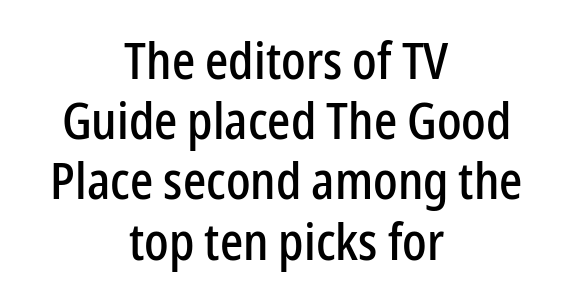
The image shows 51 px condensed sans-serif type, upright; set centered, line spacing 1.18x, normal letter spacing, not underlined; low stroke contrast and a medium x-height.
